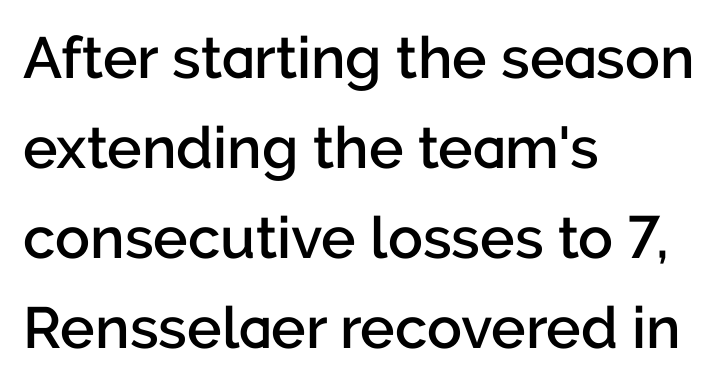
{"serif": "no", "italic": "no", "bold": "semi", "weight": "semibold", "width": "normal", "stroke_contrast": "low", "x_height": "medium", "monospaced": "no", "underline": "no", "align": "left", "line_spacing": "normal", "line_spacing_ratio": 1.55, "letter_spacing": "normal", "letter_spacing_em": 0.0, "glyph_px": 58}
